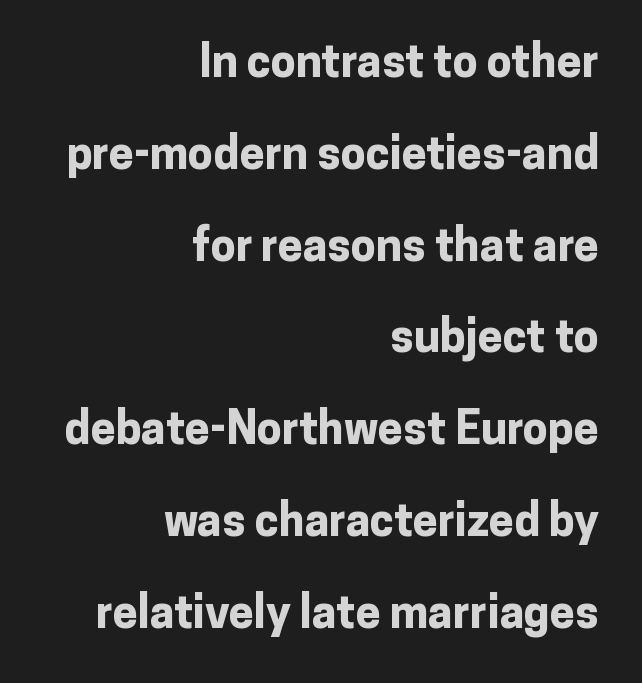
{"serif": "no", "italic": "no", "bold": "yes", "weight": "bold", "width": "normal", "stroke_contrast": "low", "x_height": "medium", "monospaced": "no", "underline": "no", "align": "right", "line_spacing": "loose", "line_spacing_ratio": 2.04, "letter_spacing": "normal", "letter_spacing_em": 0.0, "glyph_px": 45}
